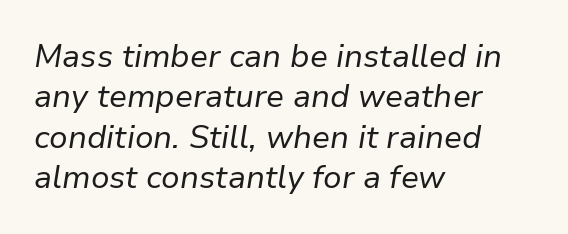
The image shows 32 px regular-weight type, italic (leaning right); set left-aligned, normal line spacing (1.26x), normal letter spacing, not underlined; low stroke contrast and a medium x-height.
